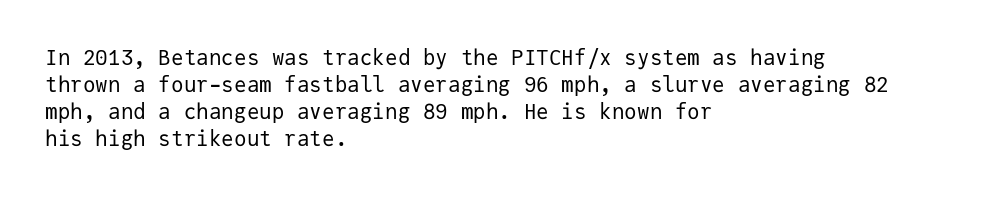
The image shows 21 px text type, upright; set left-aligned, normal line spacing (1.29x), normal letter spacing, not underlined.
